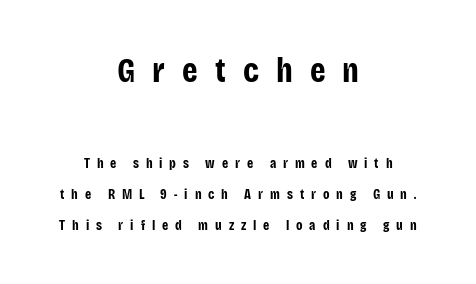
The lines are quadded center. A roman cut, with each character standing at attention. Bigger letters appear in the top chunk; the bottom chunk is reduced. Rule under the text: the space is simply empty. How heavy is the stroke? Heavy — this is a bold.
